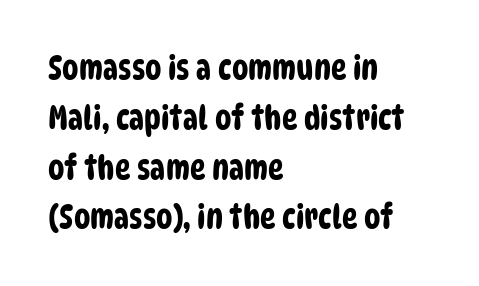
The image shows 33 px condensed sans-serif type; set left-aligned, normal line spacing (1.51x), normal letter spacing, not underlined; low stroke contrast and a large x-height.
